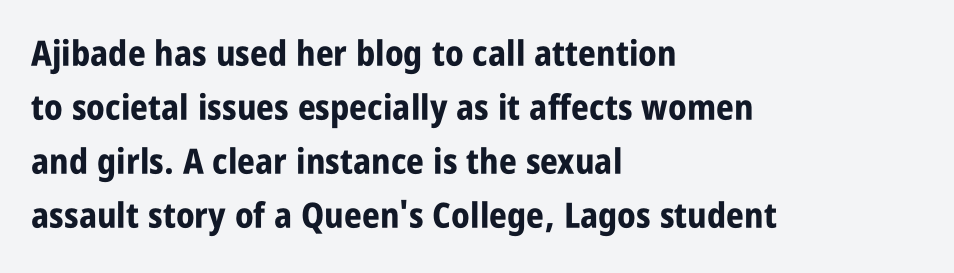
Glyph-to-glyph distance matches everyday printed text. This sample uses a sans-serif face. The rag falls on the right side of this text block. The rendering uses natural spacing where letterforms have individual widths. Unlike italic type, these characters show no tilt at all. You'd pick this weight for a headline — it's a proper bold.
